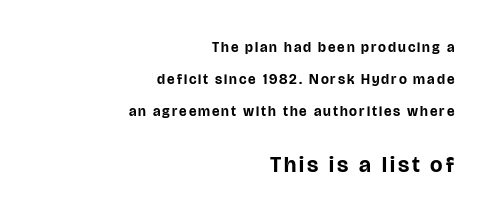
Q: Is the text bold? A: Yes.
Q: Is the text italic (slanted)? A: No, it is upright.
Q: Is the text underlined? A: No.
Q: How is the paragraph aligned? A: Right-aligned.
Q: Is the spacing between lines tight, normal or loose? A: Loose.
Q: Which block of text is set in a larger size, the first (top) or the second (bottom)? A: The second (bottom) one.
